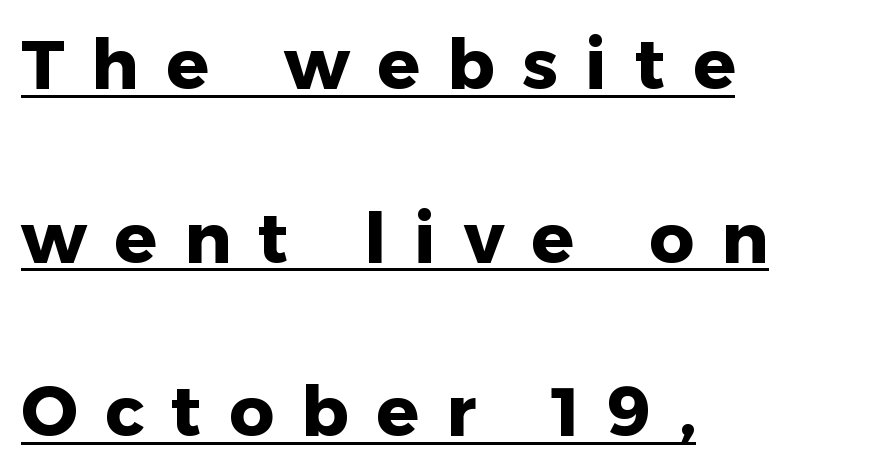
A typesetter would call this proportional, since set widths differ per character. Leftover space on each line is placed entirely after the last word. The axis of the letterforms is exactly vertical. Tracking here is generous; glyphs stand well apart from one another. Notice how a bar underscores the lettering throughout. A full-strength bold gives these letters their thick strokes.
